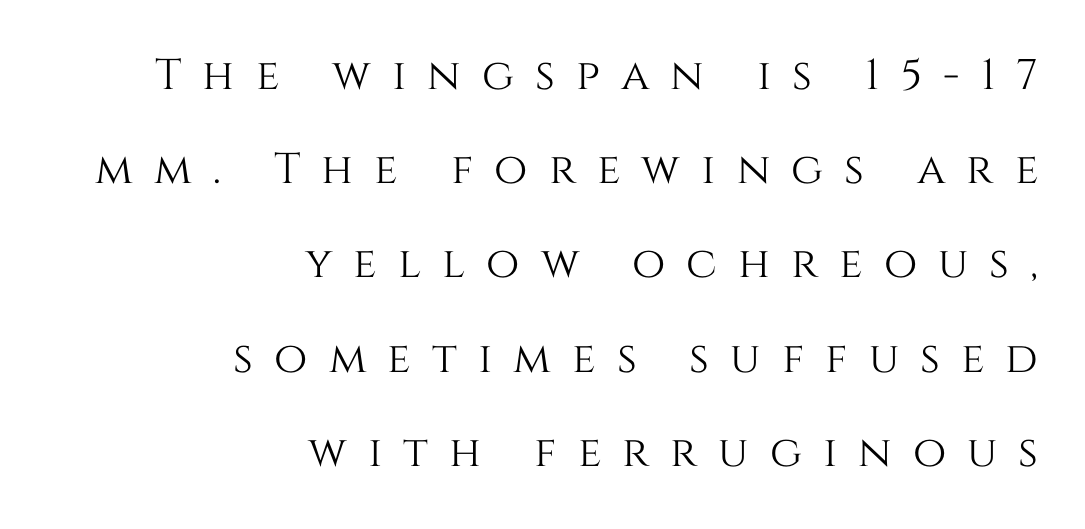
The image shows 43 px text type, upright; set right-aligned, loose line spacing (2.19x), unusually wide letter spacing (+0.49 em), not underlined; medium stroke contrast and a large x-height.
